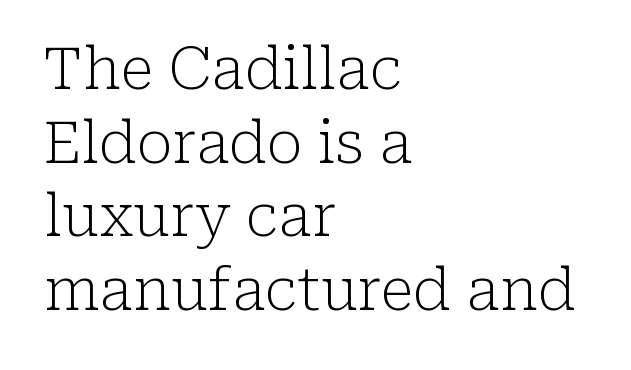
{"serif": "yes", "italic": "no", "bold": "no", "weight": "light", "width": "normal", "stroke_contrast": "low", "x_height": "medium", "monospaced": "no", "underline": "no", "align": "left", "line_spacing": "normal", "line_spacing_ratio": 1.25, "letter_spacing": "normal", "letter_spacing_em": 0.0, "glyph_px": 59}
